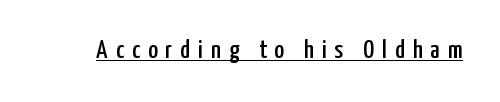
Display-style spreading of the glyphs; the letterfit is very open. Honestly, the underline is the first thing you notice here. Unlike italic type, these characters show no tilt at all.
